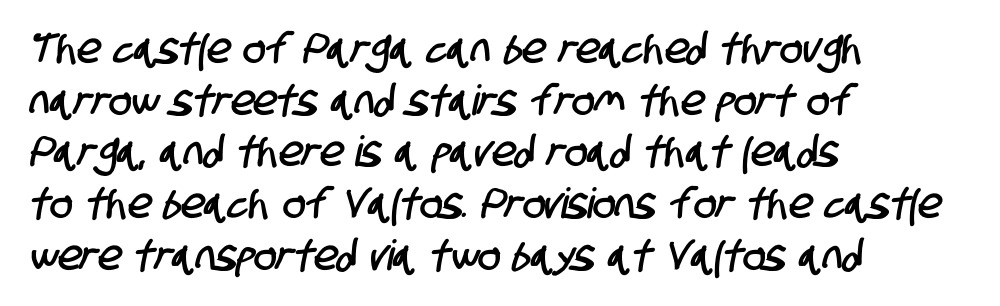
Q: Is the typeface a serif or a sans-serif typeface? A: Sans-serif.
Q: Is the text underlined? A: No.
Q: How is the paragraph aligned? A: Left-aligned.
Q: Is the spacing between letters normal or unusually wide? A: Normal.
Q: Width (condensed, normal, or wide)? A: Condensed.
Q: Stroke contrast? A: Low.
Q: x-height? A: Large.
Q: Monospaced? A: No.
